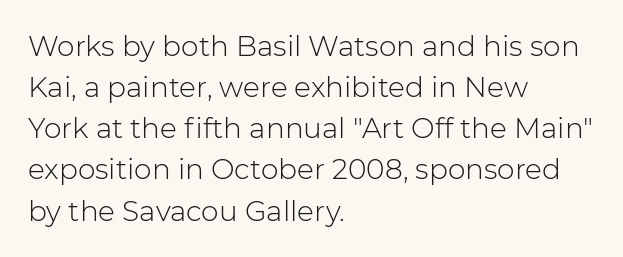
No extra ink here — the face is not bold. Spacing verdict: proportional, widths tailored to each character. The type is set solid horizontally, with unmodified tracking. The passage shown is typeset with a sans-serif family.
